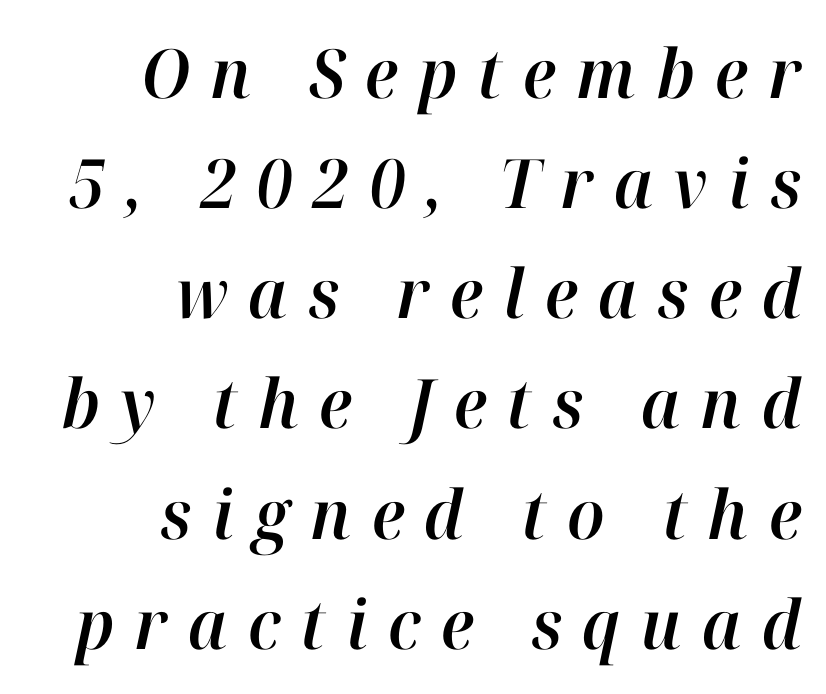
A typesetter would call this leading conventional body-copy spacing. In CSS terms this would be text-align: right. Is this a fixed-width face? No — the glyphs have proportional, varying widths. The gaps between neighbouring characters are conspicuously large. Each row of text sits above clean, open space. Compared with ordinary roman type, these characters are visibly tilted.
